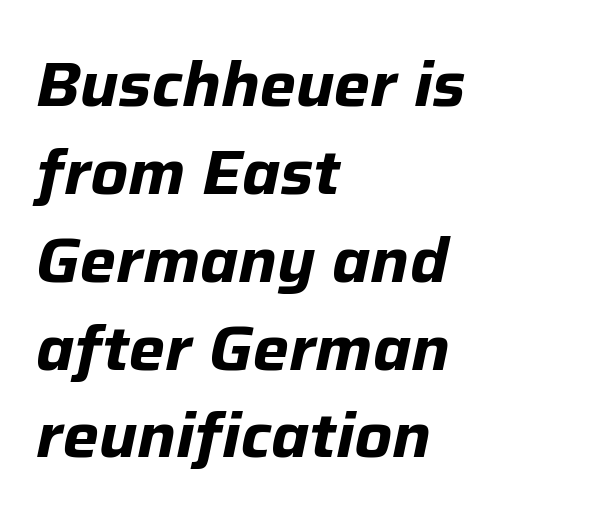
{"italic": "yes", "lean": "right", "slant_degrees": 12, "bold": "yes", "weight": "bold", "width": "normal", "stroke_contrast": "low", "x_height": "medium", "monospaced": "no", "underline": "no", "align": "left", "line_spacing": "normal", "line_spacing_ratio": 1.44, "letter_spacing": "normal", "letter_spacing_em": 0.0, "glyph_px": 61}
